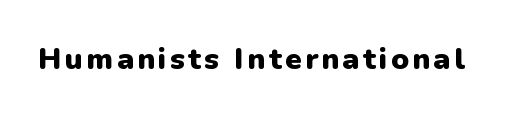
{"serif": "no", "italic": "no", "bold": "yes", "weight": "heavy", "width": "normal", "stroke_contrast": "low", "x_height": "medium", "monospaced": "no", "underline": "no", "glyph_px": 30}
